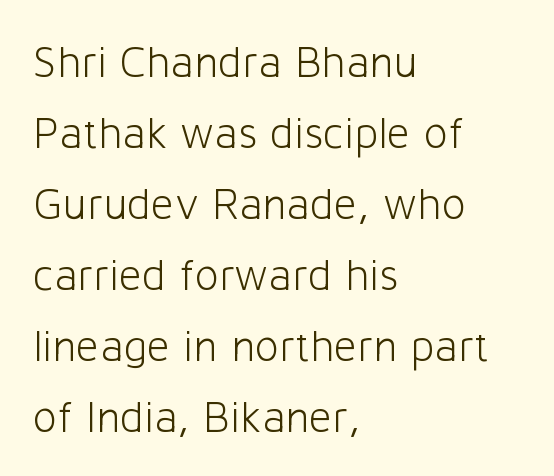
Q: Is the text bold? A: No.
Q: Is the text italic (slanted)? A: No, it is upright.
Q: Is the typeface a serif or a sans-serif typeface? A: Sans-serif.
Q: Is the text underlined? A: No.
Q: How is the paragraph aligned? A: Left-aligned.
Q: Is the spacing between letters normal or unusually wide? A: Normal.
Q: Is the spacing between lines tight, normal or loose? A: Normal.
Q: Width (condensed, normal, or wide)? A: Normal.
Q: Stroke contrast? A: Low.
Q: x-height? A: Medium.
Q: Monospaced? A: No.
